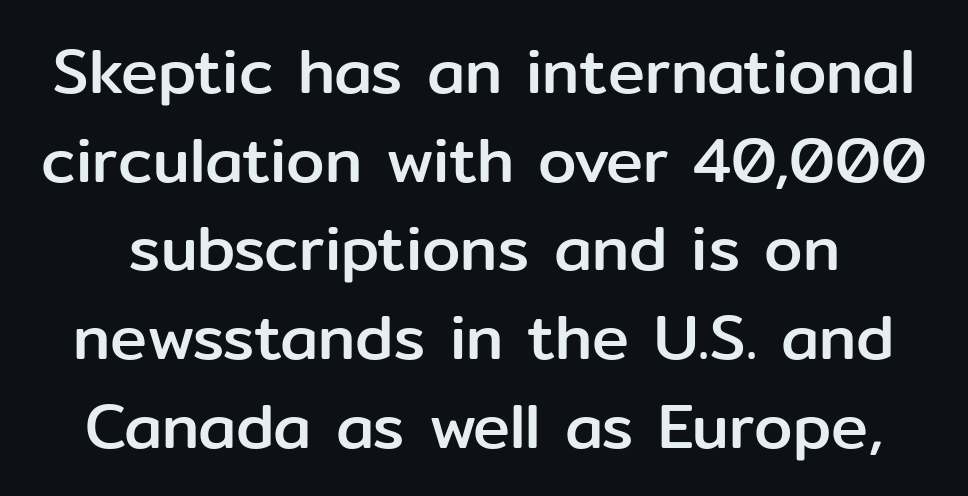
The image shows 62 px sans-serif type, upright; set normal line spacing (1.43x), normal letter spacing, not underlined; low stroke contrast and a medium x-height.
